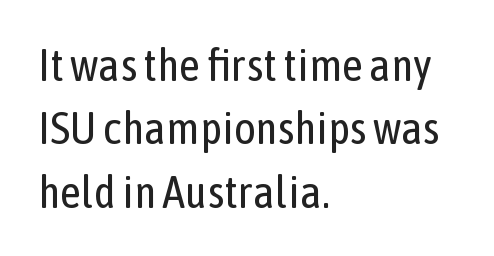
The image shows 46 px regular-weight, condensed sans-serif type, upright; set left-aligned, normal line spacing (1.38x), normal letter spacing, not underlined; low stroke contrast and a medium x-height.
